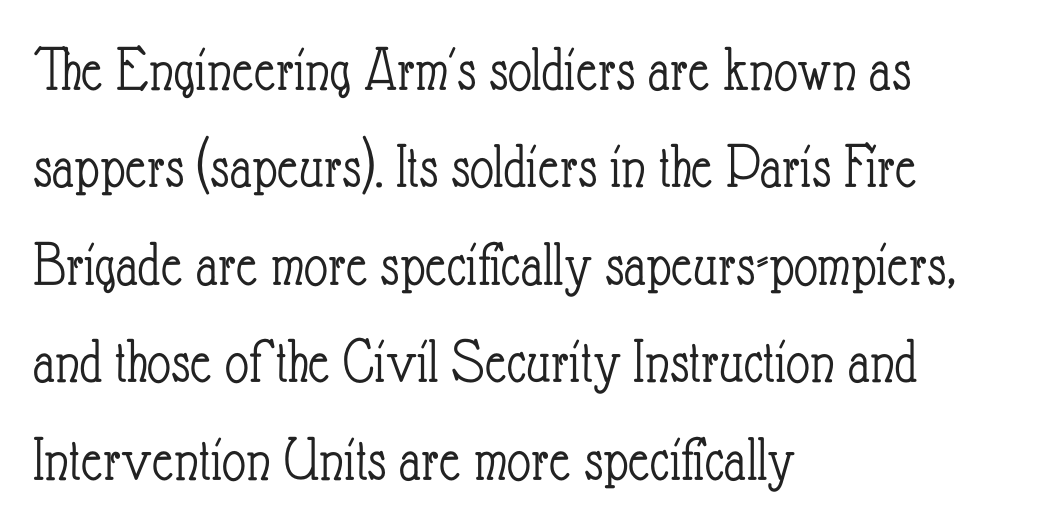
No extra ink here — the face is not bold. Decoration check: the copy has no underline. The passage shown stacks its lines at a standard gap. The passage shown has conventional tracking throughout.
